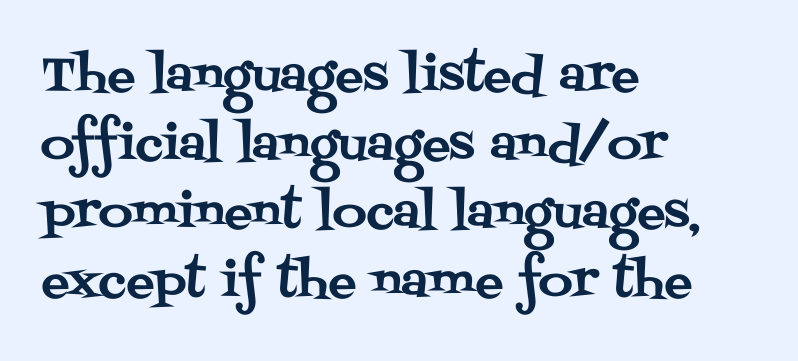
The image shows 47 px serif type, upright; set left-aligned, normal line spacing (1.46x), normal letter spacing, not underlined; medium stroke contrast and a large x-height.
